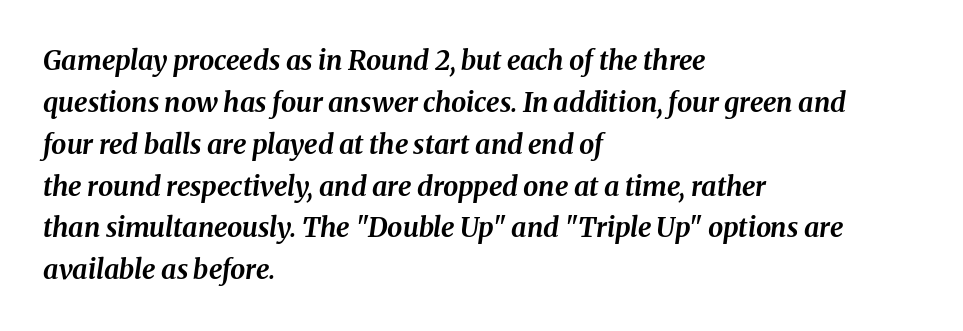
The image shows 27 px bold type, italic (leaning right); set left-aligned, normal line spacing (1.55x), normal letter spacing, not underlined.
